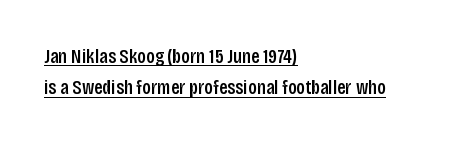
You can see a thin bar hugging the bottom of the glyphs. Inter-character spacing is left at the font's built-in metrics. This is the in-between weight designers call semibold or demi. Whoever set this chose a conventional vertical rhythm. If you drew a ruler down the left edge, every line would touch it.
